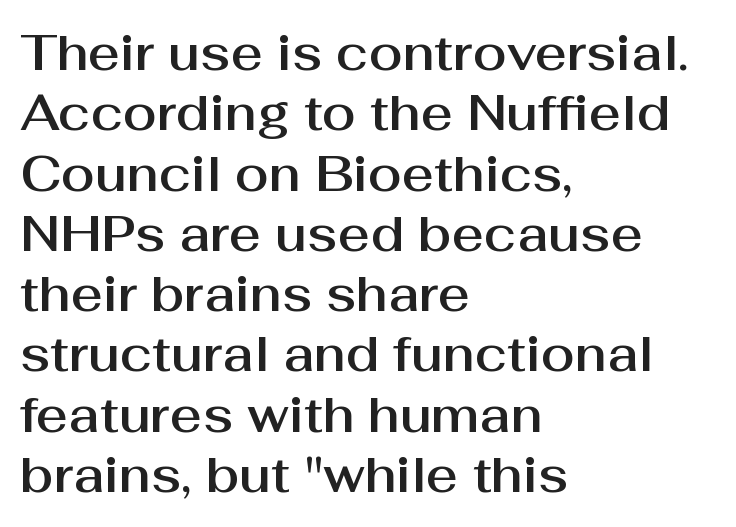
The image shows 49 px sans-serif type, upright; set left-aligned, line spacing 1.23x, normal letter spacing, not underlined; medium stroke contrast and a medium x-height.
